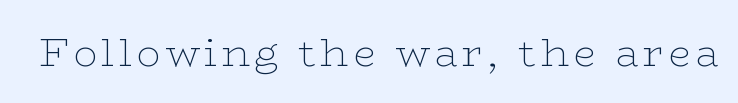
{"serif": "yes", "italic": "no", "bold": "no", "weight": "thin", "width": "wide", "stroke_contrast": "low", "x_height": "medium", "monospaced": "no", "underline": "no", "glyph_px": 40}
